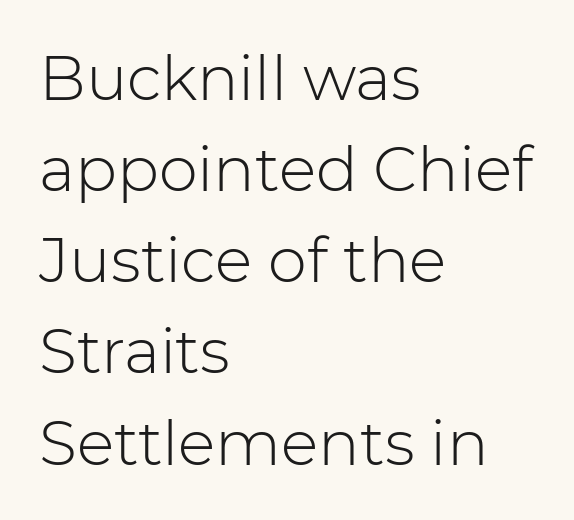
Q: Is the text bold? A: No.
Q: Is the text italic (slanted)? A: No, it is upright.
Q: Is the typeface a serif or a sans-serif typeface? A: Sans-serif.
Q: Is the text underlined? A: No.
Q: How is the paragraph aligned? A: Left-aligned.
Q: Is the spacing between letters normal or unusually wide? A: Normal.
Q: Is the spacing between lines tight, normal or loose? A: Normal.
Q: Width (condensed, normal, or wide)? A: Normal.
Q: Stroke contrast? A: Low.
Q: x-height? A: Medium.
Q: Monospaced? A: No.
